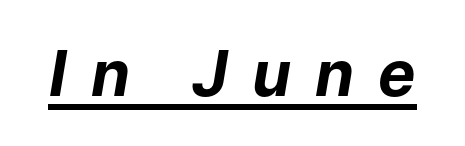
The image shows 63 px bold type, italic (leaning right); set unusually wide letter spacing (+0.38 em), underlined; low stroke contrast and a medium x-height.
